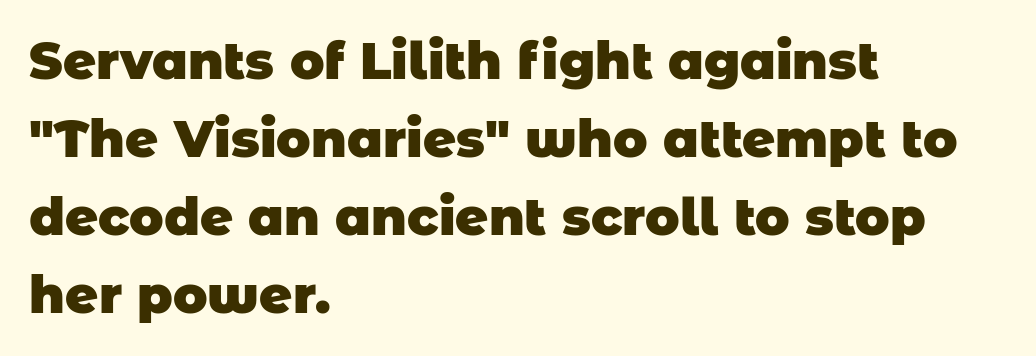
{"serif": "no", "bold": "yes", "weight": "heavy", "width": "normal", "stroke_contrast": "low", "x_height": "large", "monospaced": "no", "underline": "no", "align": "left", "line_spacing": "normal", "line_spacing_ratio": 1.53, "letter_spacing": "normal", "letter_spacing_em": 0.0, "glyph_px": 51}
